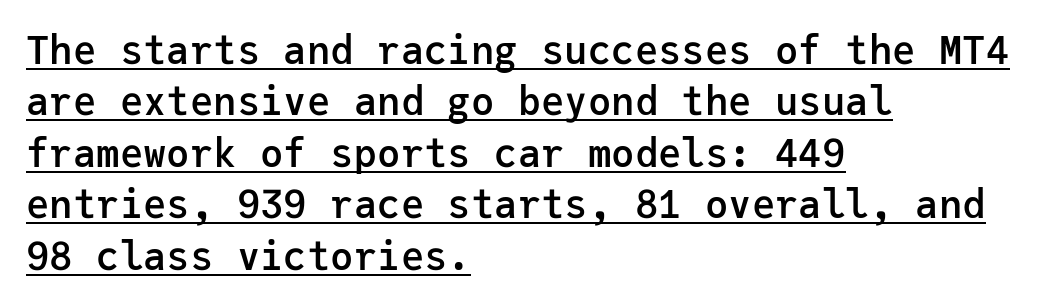
Q: Is the text bold? A: Semi-bold.
Q: Is the text italic (slanted)? A: No, it is upright.
Q: Is the typeface a serif or a sans-serif typeface? A: Sans-serif.
Q: Is the text underlined? A: Yes.
Q: How is the paragraph aligned? A: Left-aligned.
Q: Is the spacing between letters normal or unusually wide? A: Normal.
Q: Is the spacing between lines tight, normal or loose? A: Normal.
Q: Width (condensed, normal, or wide)? A: Normal.
Q: Stroke contrast? A: Low.
Q: x-height? A: Medium.
Q: Monospaced? A: Yes.
